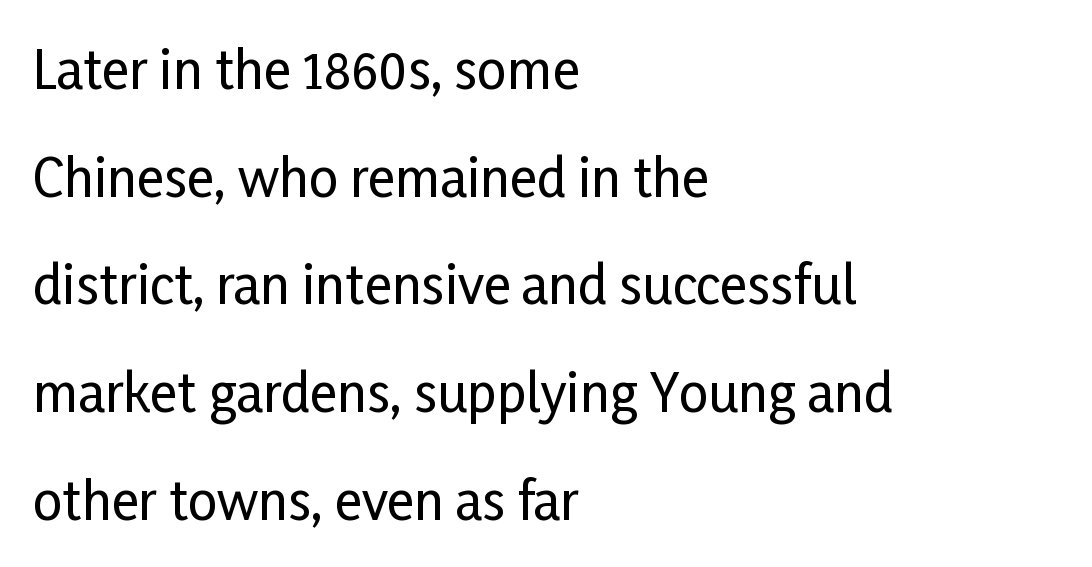
This block would shrink considerably if given ordinary leading; it's expanded now. Does the type have serifs? No, each stem ends abruptly. The type sits square on the baseline with zero lean. The passage is arranged the way most books set body copy — flush left.
